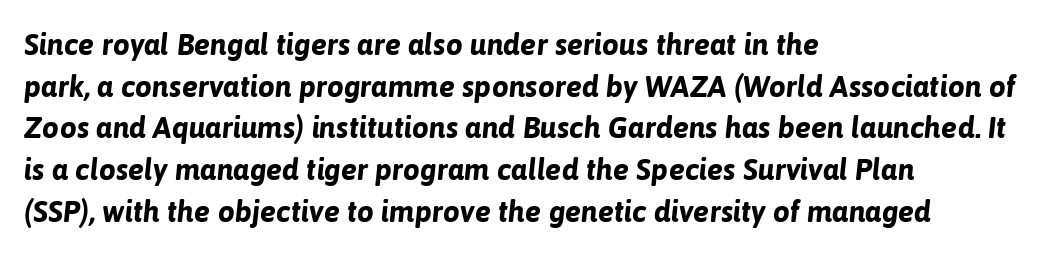
Each letter keeps its own natural width here, so spacing adapts to shape. These lines were composed using italics. Descenders hang freely into open space. These lines stack with their left ends in a neat column. The face used here is rendered with its standard letterfit. Chunky letters — that's bold for sure.
